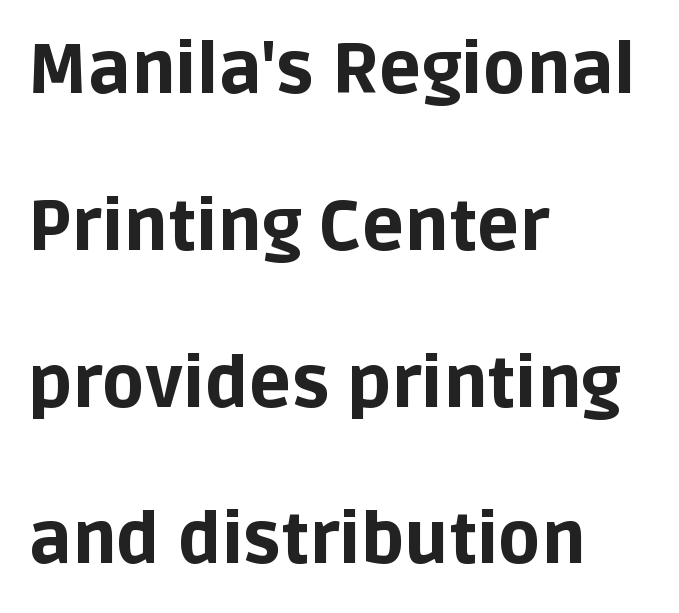
Q: Is the text bold? A: Yes.
Q: Is the text italic (slanted)? A: No, it is upright.
Q: Is the typeface a serif or a sans-serif typeface? A: Sans-serif.
Q: Is the text underlined? A: No.
Q: How is the paragraph aligned? A: Left-aligned.
Q: Is the spacing between letters normal or unusually wide? A: Normal.
Q: Is the spacing between lines tight, normal or loose? A: Loose.
Q: Width (condensed, normal, or wide)? A: Normal.
Q: Stroke contrast? A: Low.
Q: x-height? A: Large.
Q: Monospaced? A: No.
